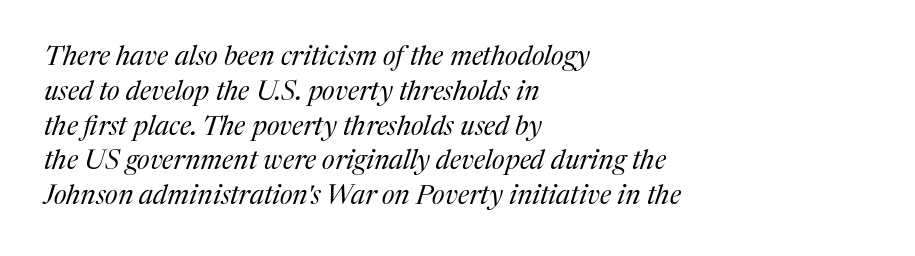
{"italic": "yes", "lean": "right", "slant_degrees": 17, "bold": "no", "underline": "no", "align": "left", "line_spacing": "normal", "line_spacing_ratio": 1.29, "letter_spacing": "normal", "letter_spacing_em": 0.0, "glyph_px": 27}
